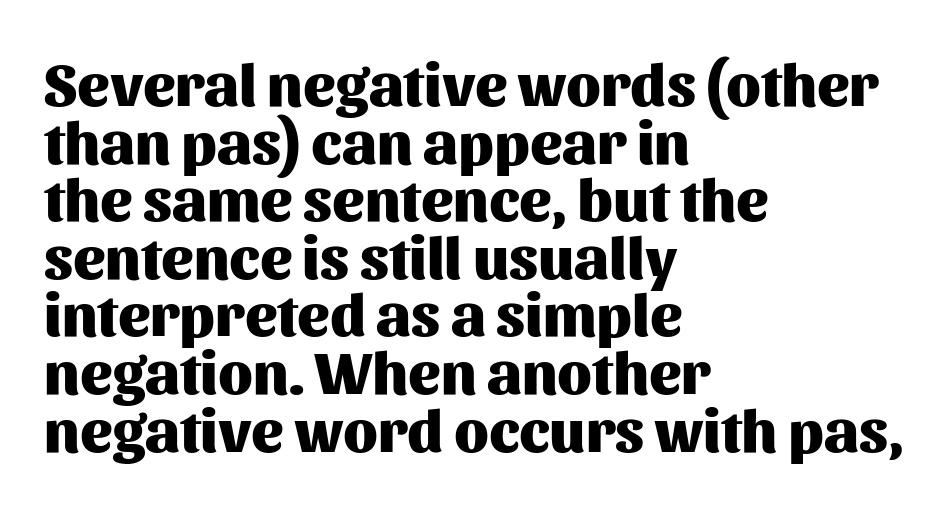
The lettering stays uniformly vertical, giving the passage a roman look. Here the glyphs are tracked normally, forming tight word shapes. The gap between lines stays unmarked. These lines are rendered in a variable-pitch font. Strokes here are thick enough to call this a true bold. Typeset ragged right — the left edge is the straight one.
